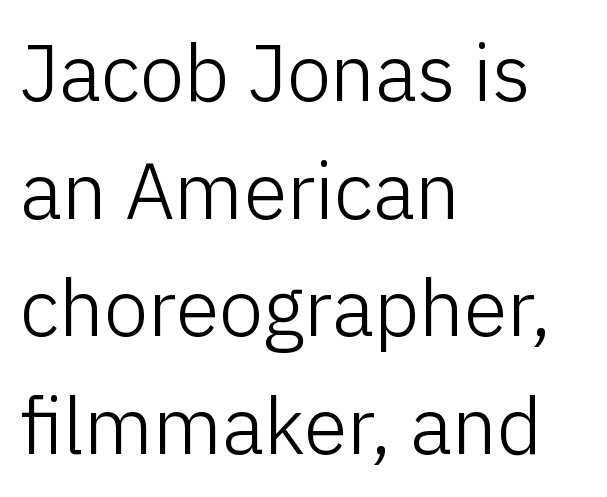
{"serif": "no", "italic": "no", "bold": "no", "weight": "light", "width": "normal", "stroke_contrast": "low", "x_height": "medium", "monospaced": "no", "underline": "no", "align": "left", "line_spacing": "normal", "line_spacing_ratio": 1.49, "letter_spacing": "normal", "letter_spacing_em": 0.0, "glyph_px": 79}
